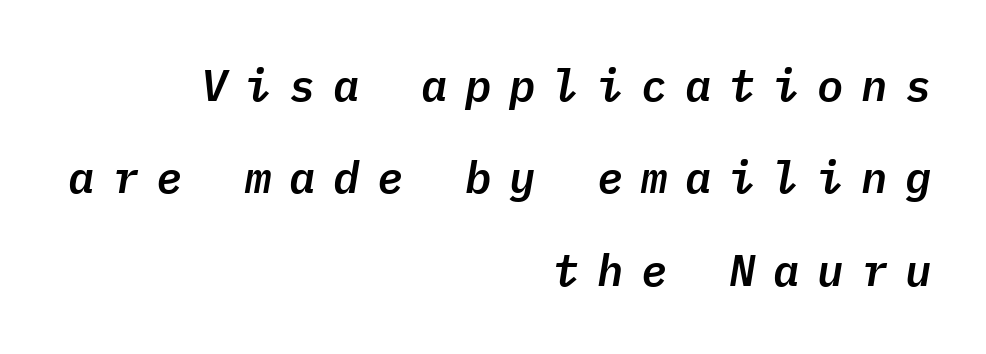
{"italic": "yes", "lean": "right", "slant_degrees": 9, "width": "normal", "stroke_contrast": "low", "x_height": "medium", "monospaced": "yes", "underline": "no", "align": "right", "line_spacing": "loose", "line_spacing_ratio": 2.1, "letter_spacing": "wide", "letter_spacing_em": 0.4, "glyph_px": 44}
